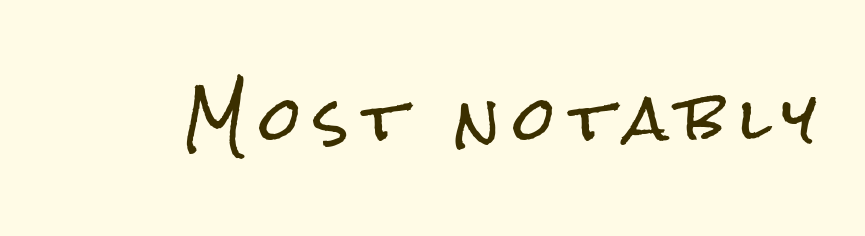
Q: Is the text italic (slanted)? A: No, it is upright.
Q: Is the typeface a serif or a sans-serif typeface? A: Sans-serif.
Q: Is the text underlined? A: No.
Q: Is the spacing between letters normal or unusually wide? A: Unusually wide.
Q: Width (condensed, normal, or wide)? A: Condensed.
Q: Stroke contrast? A: Low.
Q: x-height? A: Medium.
Q: Monospaced? A: No.
